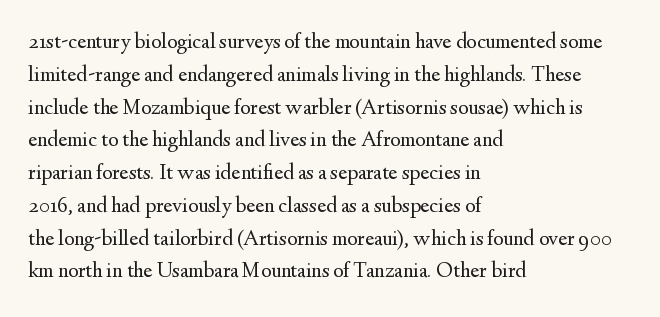
Q: Is the text bold? A: No.
Q: Is the text italic (slanted)? A: No, it is upright.
Q: Is the text underlined? A: No.
Q: How is the paragraph aligned? A: Left-aligned.
Q: Is the spacing between letters normal or unusually wide? A: Normal.
Q: Is the spacing between lines tight, normal or loose? A: Normal.
